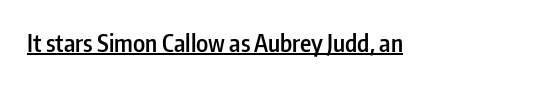
Designer's note — italics off, roman on. The horizontal fit of the characters is conventional and even. Is there an underline? Yes — a line sits under the letters. The characters look somewhat weighty, a semibold short of true bold.
